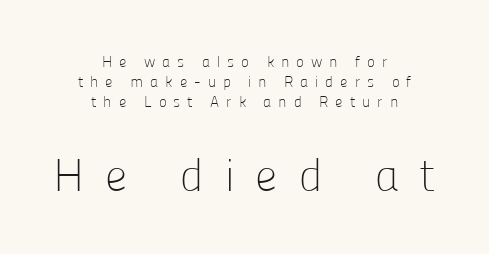
The image shows 45 px light sans-serif type, upright; set centered, normal line spacing (1.33x), unusually wide letter spacing (+0.46 em), not underlined; the second (bottom) block is 3.0x larger; low stroke contrast and a medium x-height.
